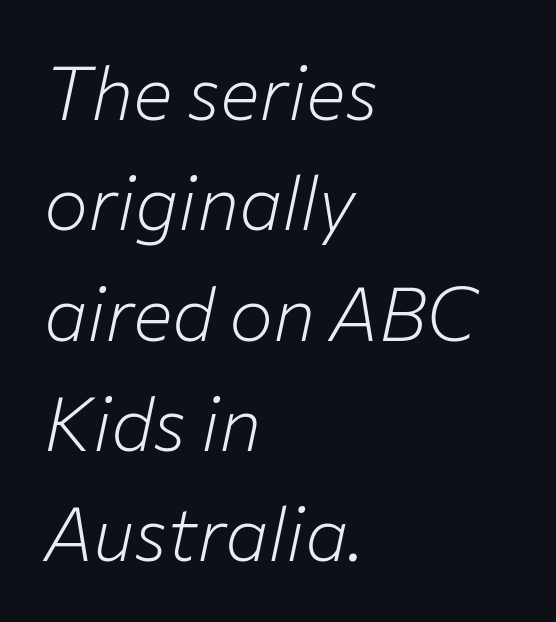
Q: Is the text bold? A: No.
Q: Is the text italic (slanted)? A: Yes, it leans right by about 12 degrees.
Q: Is the text underlined? A: No.
Q: How is the paragraph aligned? A: Left-aligned.
Q: Is the spacing between letters normal or unusually wide? A: Normal.
Q: Is the spacing between lines tight, normal or loose? A: Normal.
Q: Width (condensed, normal, or wide)? A: Normal.
Q: Stroke contrast? A: Low.
Q: x-height? A: Medium.
Q: Monospaced? A: No.
